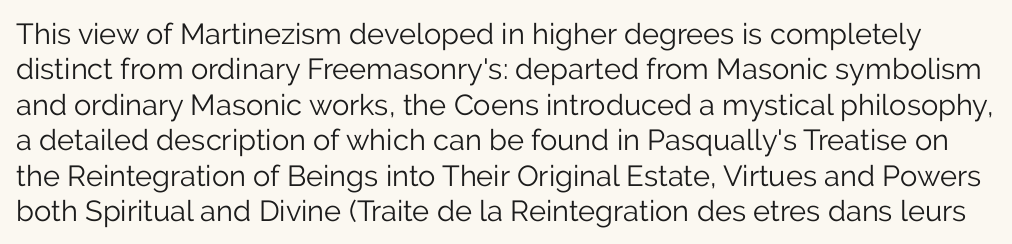
{"serif": "no", "italic": "no", "bold": "no", "weight": "light", "width": "normal", "stroke_contrast": "low", "x_height": "medium", "monospaced": "no", "underline": "no", "line_spacing_ratio": 1.22, "letter_spacing": "normal", "letter_spacing_em": 0.0, "glyph_px": 29}
